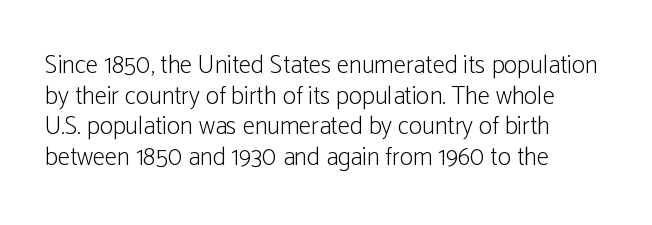
The image shows 25 px text type, upright; set left-aligned, line spacing 1.23x, normal letter spacing, not underlined.
